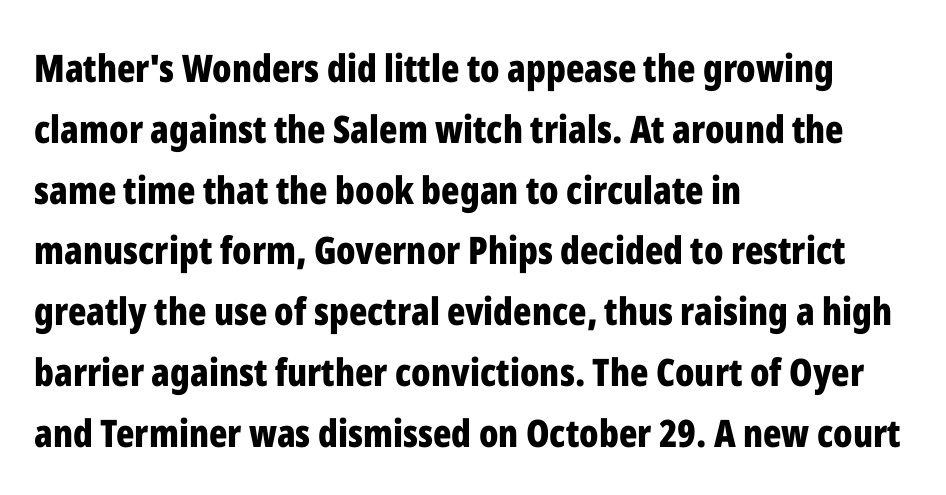
Quick note: underline off. The tracking reads as untouched default to a designer's eye. The rendering anchors every line to the left-hand side. The designer left line spacing at the default. This sample has the flowing, uneven cadence of proportional lettering.
